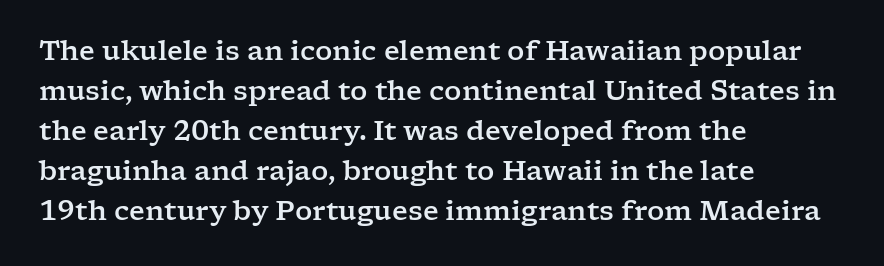
The image shows 27 px text type, upright; set left-aligned, normal line spacing (1.48x), normal letter spacing, not underlined.
